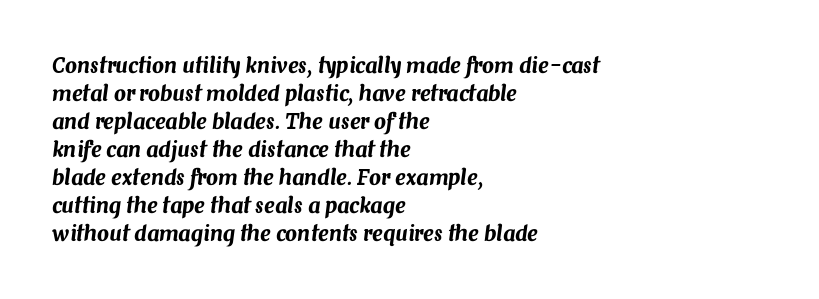
{"italic": "yes", "lean": "right", "slant_degrees": 7, "underline": "no", "align": "left", "line_spacing": "normal", "line_spacing_ratio": 1.33, "letter_spacing": "normal", "letter_spacing_em": 0.0, "glyph_px": 21}
